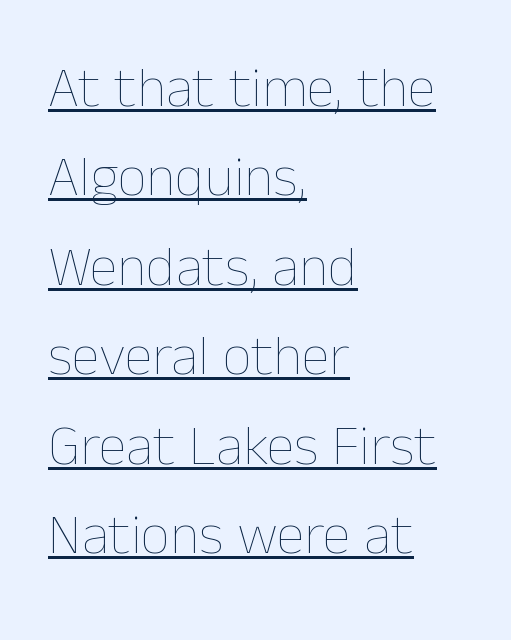
Q: Is the text bold? A: No.
Q: Is the text italic (slanted)? A: No, it is upright.
Q: Is the text underlined? A: Yes.
Q: How is the paragraph aligned? A: Left-aligned.
Q: Is the spacing between letters normal or unusually wide? A: Normal.
Q: Is the spacing between lines tight, normal or loose? A: Normal.
Q: Width (condensed, normal, or wide)? A: Normal.
Q: Stroke contrast? A: Low.
Q: x-height? A: Medium.
Q: Monospaced? A: No.
